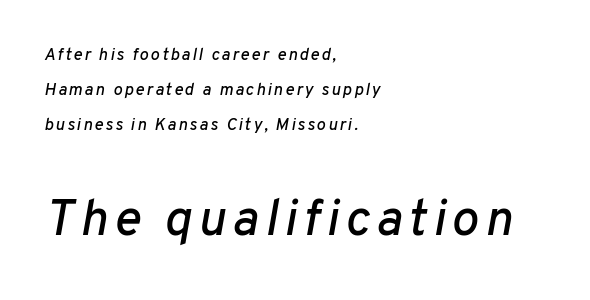
{"italic": "yes", "lean": "right", "slant_degrees": 10, "width": "normal", "stroke_contrast": "low", "x_height": "medium", "monospaced": "no", "underline": "no", "align": "left", "line_spacing": "loose", "line_spacing_ratio": 2.05, "larger_block": "second", "size_ratio": 3.0, "glyph_px": 51}
